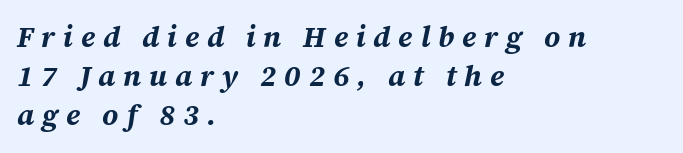
{"italic": "yes", "lean": "right", "slant_degrees": 12, "bold": "yes", "weight": "bold", "width": "normal", "stroke_contrast": "medium", "x_height": "medium", "monospaced": "no", "underline": "no", "align": "left", "line_spacing": "normal", "line_spacing_ratio": 1.35, "letter_spacing": "wide", "letter_spacing_em": 0.27, "glyph_px": 29}
